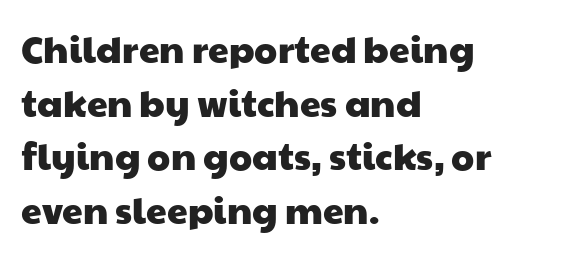
The image shows 37 px wide sans-serif type; set left-aligned, normal line spacing (1.45x), normal letter spacing, not underlined; low stroke contrast and a medium x-height.
